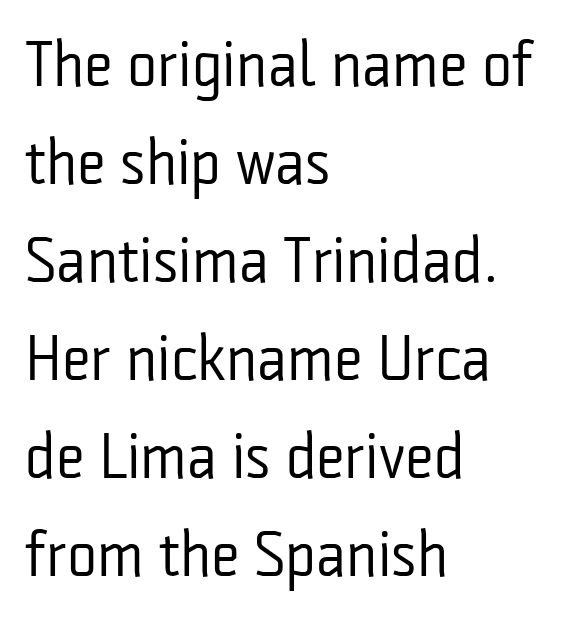
The image shows 64 px regular-weight, condensed sans-serif type, upright; set left-aligned, normal line spacing (1.53x), normal letter spacing, not underlined; low stroke contrast and a medium x-height.
